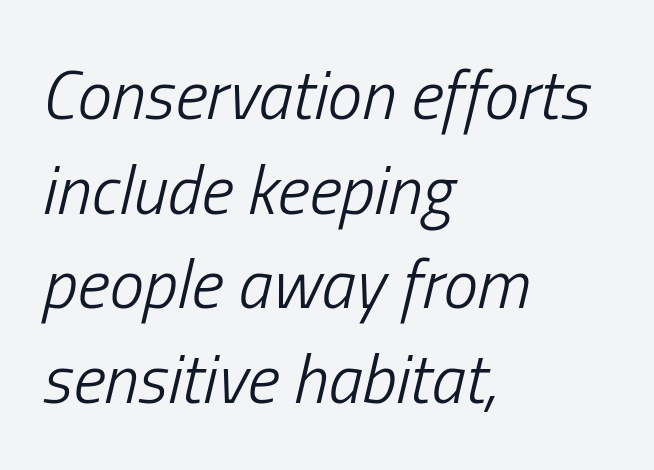
Q: Is the text bold? A: No.
Q: Is the text italic (slanted)? A: Yes, it leans right by about 13 degrees.
Q: Is the text underlined? A: No.
Q: How is the paragraph aligned? A: Left-aligned.
Q: Is the spacing between letters normal or unusually wide? A: Normal.
Q: Is the spacing between lines tight, normal or loose? A: Normal.
Q: Width (condensed, normal, or wide)? A: Condensed.
Q: Stroke contrast? A: Low.
Q: x-height? A: Medium.
Q: Monospaced? A: No.
